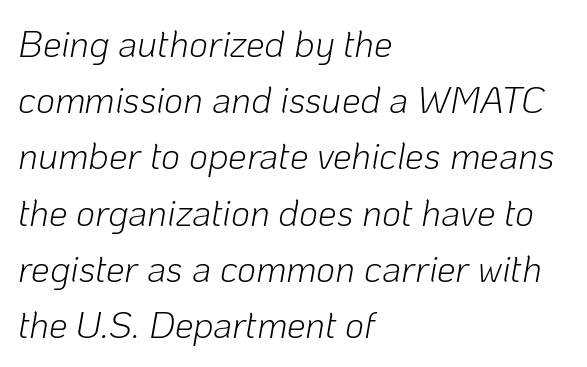
These glyphs show unthickened strokes, regular width or finer. Horizontal alignment here is leftward, the default for most running prose. A typesetter would call this proportional, since set widths differ per character. Inter-character spacing is left at the font's built-in metrics. Quick note: underline off.
